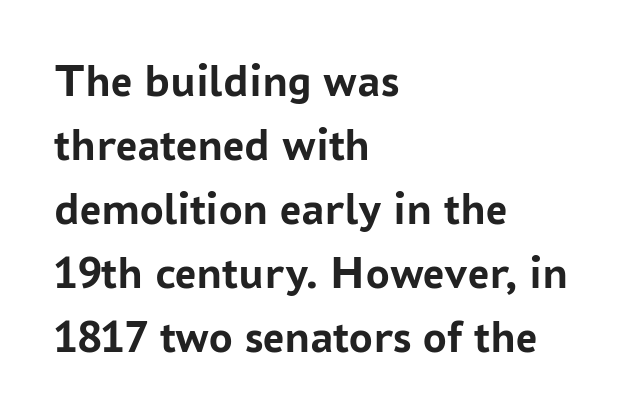
Q: Is the text bold? A: Yes.
Q: Is the text italic (slanted)? A: No, it is upright.
Q: Is the typeface a serif or a sans-serif typeface? A: Sans-serif.
Q: Is the text underlined? A: No.
Q: How is the paragraph aligned? A: Left-aligned.
Q: Is the spacing between letters normal or unusually wide? A: Normal.
Q: Is the spacing between lines tight, normal or loose? A: Normal.
Q: Width (condensed, normal, or wide)? A: Normal.
Q: Stroke contrast? A: Low.
Q: x-height? A: Medium.
Q: Monospaced? A: No.
